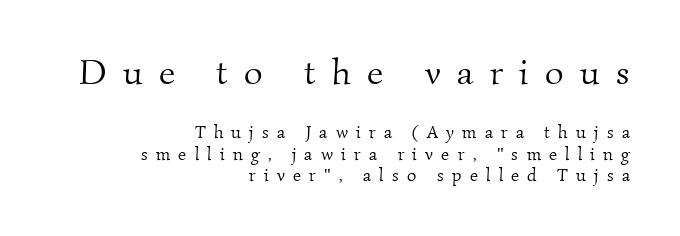
Examine the stroke ends and you'll spot serifs. The weight would be labelled regular, book, light, or lighter still. This rendering widens character spacing well past its baseline value. Lines of text with bare space underneath.
